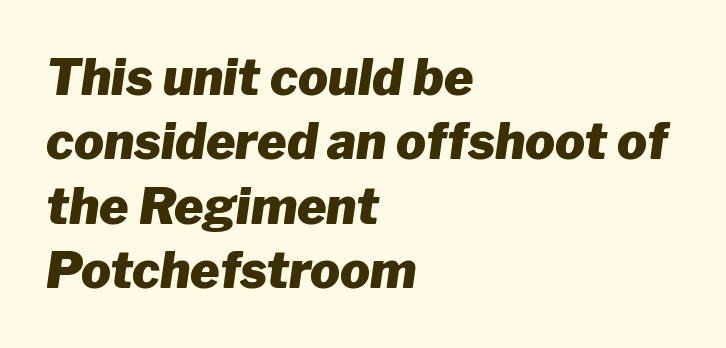
{"italic": "yes", "lean": "right", "slant_degrees": 8, "bold": "yes", "weight": "heavy", "width": "normal", "stroke_contrast": "low", "x_height": "medium", "monospaced": "no", "underline": "no", "align": "left", "line_spacing": "normal", "line_spacing_ratio": 1.29, "letter_spacing": "normal", "letter_spacing_em": 0.0, "glyph_px": 50}
